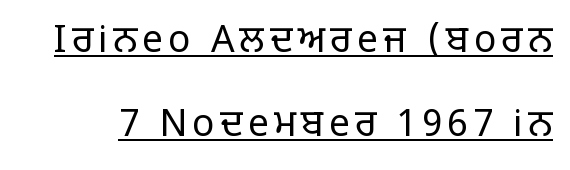
Q: Is the text bold? A: No.
Q: Is the text italic (slanted)? A: No, it is upright.
Q: Is the typeface a serif or a sans-serif typeface? A: Sans-serif.
Q: Is the text underlined? A: Yes.
Q: Is the spacing between lines tight, normal or loose? A: Loose.
Q: Width (condensed, normal, or wide)? A: Normal.
Q: Stroke contrast? A: Low.
Q: x-height? A: Large.
Q: Monospaced? A: No.
